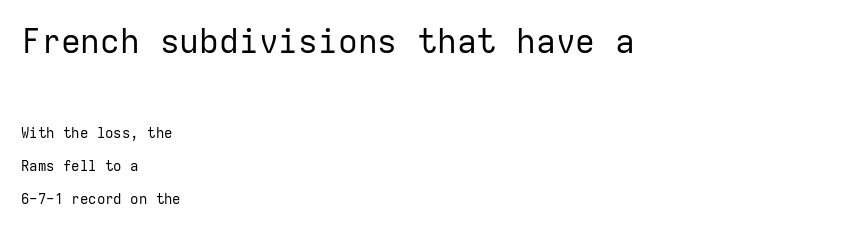
{"serif": "no", "italic": "no", "bold": "no", "weight": "regular", "width": "normal", "stroke_contrast": "low", "x_height": "medium", "monospaced": "yes", "underline": "no", "align": "left", "line_spacing": "loose", "line_spacing_ratio": 2.33, "letter_spacing": "normal", "letter_spacing_em": 0.0, "larger_block": "first", "size_ratio": 2.36, "glyph_px": 33}
